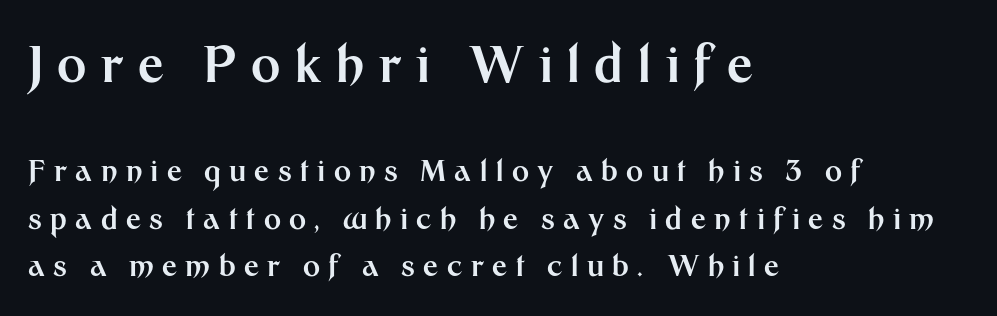
The image shows 50 px bold sans-serif type, upright; set left-aligned, normal line spacing (1.64x), unusually wide letter spacing (+0.29 em), not underlined; the first (top) block is 1.72x larger; medium stroke contrast and a medium x-height.
